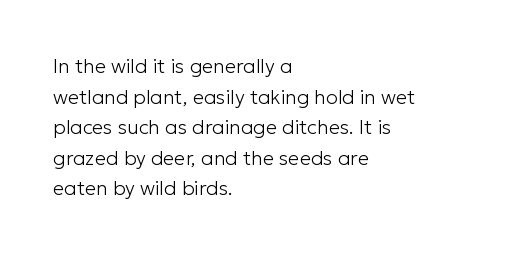
If you drew a line through each stem, it would be perfectly vertical. Students, observe: this is what conventionally led text looks like. Alignment: flush left. Decoration check: the copy has no underline.
